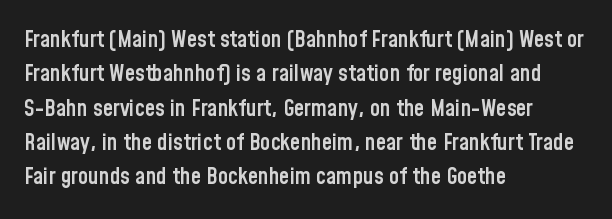
The image shows 23 px text type, upright; set left-aligned, normal line spacing (1.49x), normal letter spacing, not underlined.
